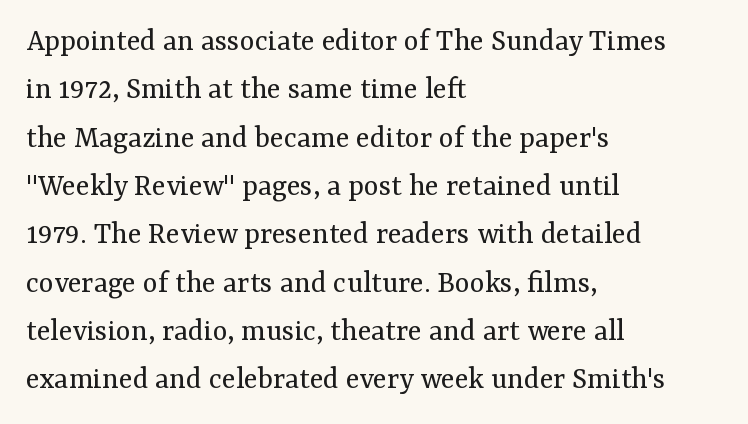
The characters are drawn with everyday or finer stroke widths. To sum up the face: it has serifs. This sample uses an upright cut, with every glyph sitting square on the baseline. Each word holds together tightly as a unit, with standard inter-letter gaps.
